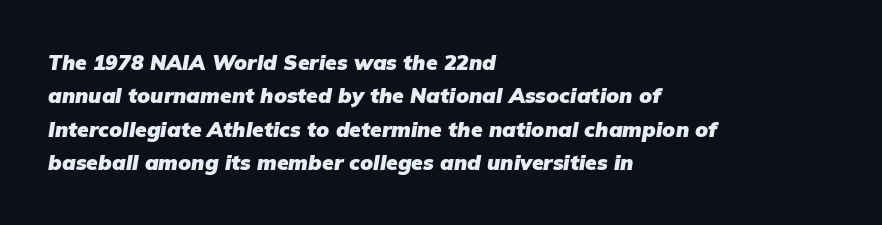
The image shows 21 px bold type, italic (leaning right); set left-aligned, normal line spacing (1.59x), normal letter spacing, not underlined.
